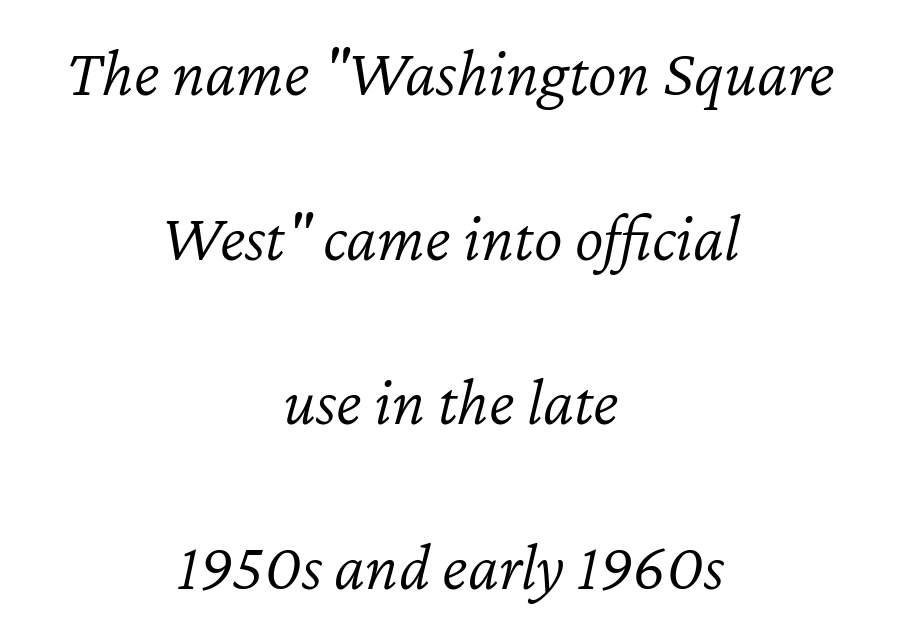
This rendering features lettering with no underline. Is this a fixed-width face? No — the glyphs have proportional, varying widths. Quick note: interline space is abundant. The font is comparable to plain body text, perhaps lighter. How are the letters spaced? Ordinarily, with no added tracking. A student would call this center alignment; a typographer would say set centered.
